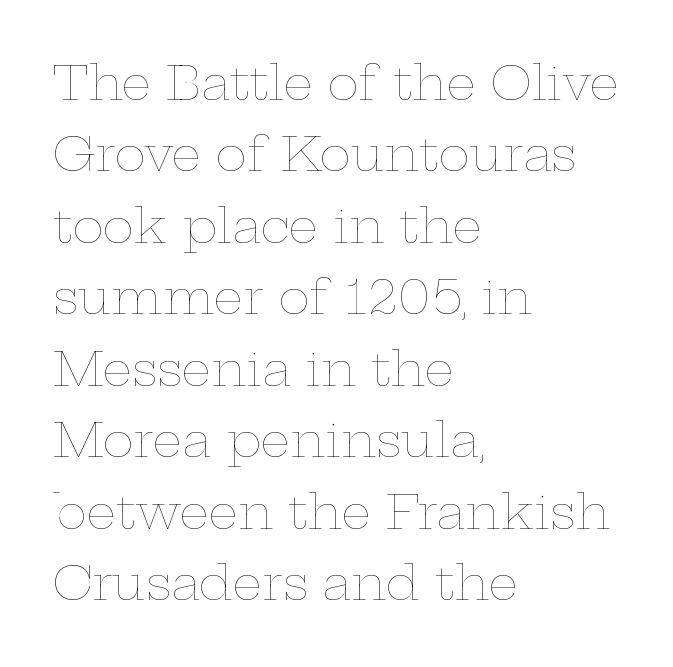
The image shows 47 px thin, wide type, upright; set left-aligned, normal line spacing (1.52x), normal letter spacing, not underlined; low stroke contrast and a medium x-height.
